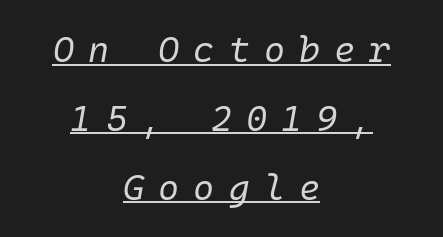
Q: Is the text bold? A: No.
Q: Is the text italic (slanted)? A: Yes, it leans right by about 10 degrees.
Q: Is the text underlined? A: Yes.
Q: How is the paragraph aligned? A: Centered.
Q: Is the spacing between letters normal or unusually wide? A: Unusually wide.
Q: Is the spacing between lines tight, normal or loose? A: Loose.
Q: Width (condensed, normal, or wide)? A: Normal.
Q: Stroke contrast? A: Low.
Q: x-height? A: Medium.
